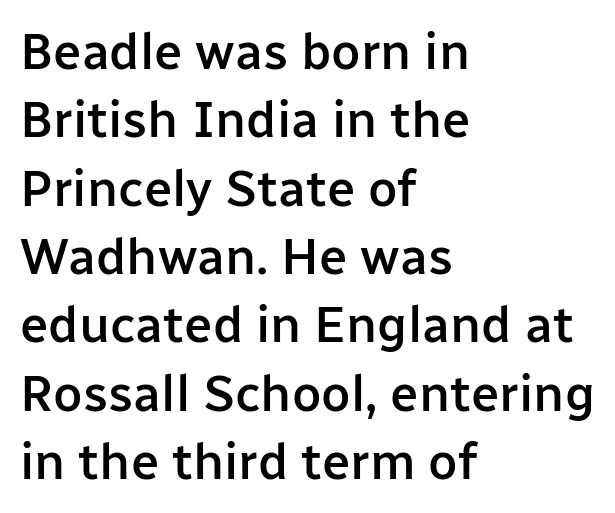
The image shows 51 px semibold sans-serif type, upright; set left-aligned, normal line spacing (1.34x), normal letter spacing, not underlined; low stroke contrast and a medium x-height.
